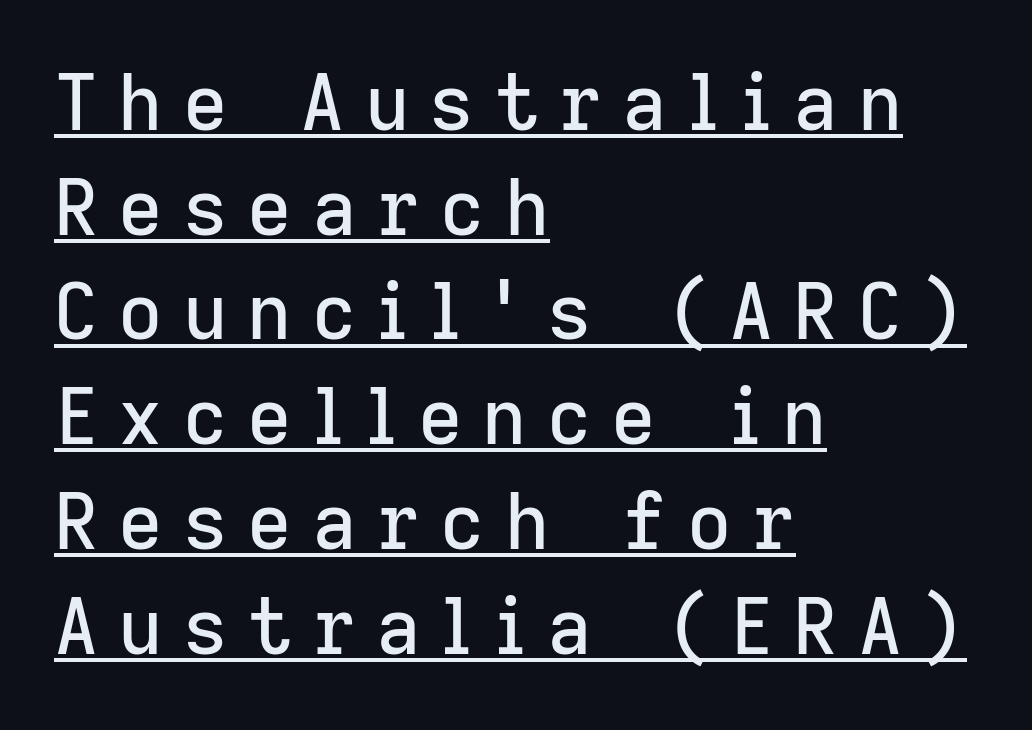
The image shows 77 px sans-serif type, upright; set left-aligned, normal line spacing (1.36x), unusually wide letter spacing (+0.26 em), underlined; low stroke contrast and a medium x-height.
